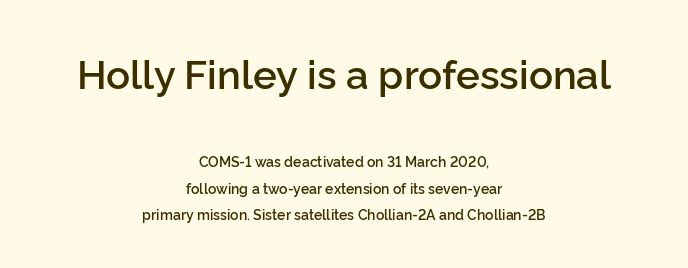
The image shows 40 px semibold sans-serif type, upright; set centered, loose line spacing (1.9x), normal letter spacing, not underlined; the first (top) block is 2.86x larger; low stroke contrast and a medium x-height.
